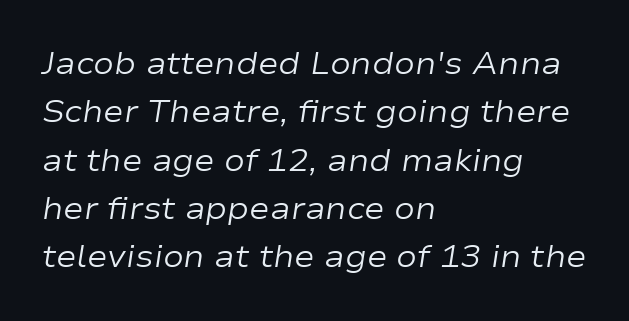
Q: Is the text bold? A: No.
Q: Is the text italic (slanted)? A: Yes, it leans right by about 9 degrees.
Q: Is the text underlined? A: No.
Q: How is the paragraph aligned? A: Left-aligned.
Q: Is the spacing between letters normal or unusually wide? A: Normal.
Q: Is the spacing between lines tight, normal or loose? A: Normal.
Q: Width (condensed, normal, or wide)? A: Wide.
Q: Stroke contrast? A: Low.
Q: x-height? A: Medium.
Q: Monospaced? A: No.
